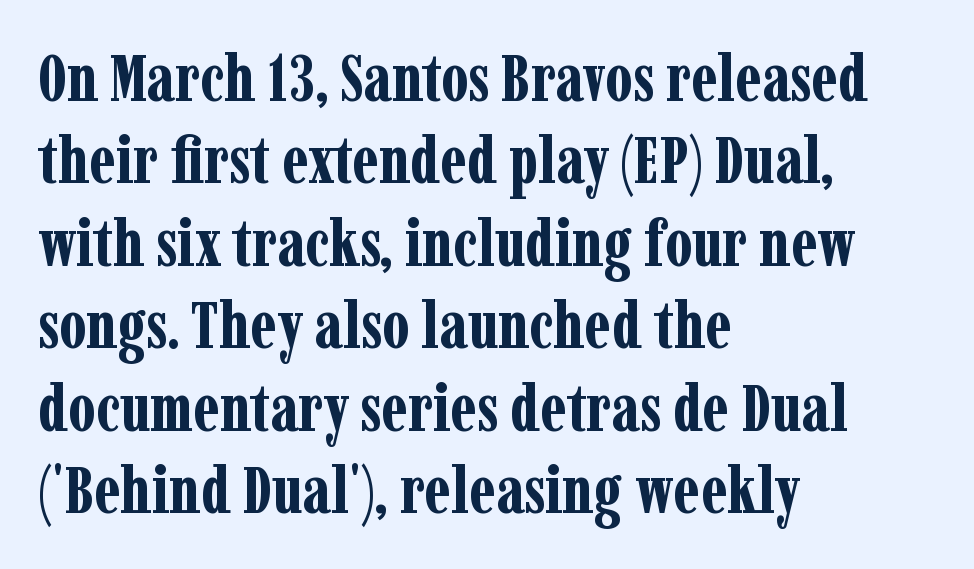
{"serif": "yes", "italic": "no", "bold": "yes", "weight": "bold", "width": "condensed", "stroke_contrast": "low", "x_height": "medium", "monospaced": "no", "underline": "no", "align": "left", "line_spacing": "normal", "line_spacing_ratio": 1.25, "letter_spacing": "normal", "letter_spacing_em": 0.0, "glyph_px": 66}
